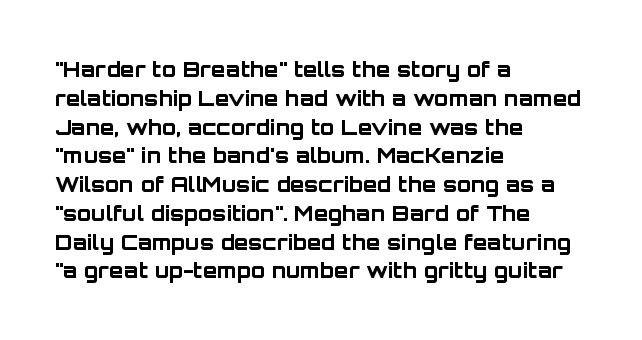
Leftover space on each line is placed entirely after the last word. The baseline area is clear. Tracking value appears to be zero — textbook default spacing. Is the type bold? Yes — the strokes are clearly thick and heavy.
